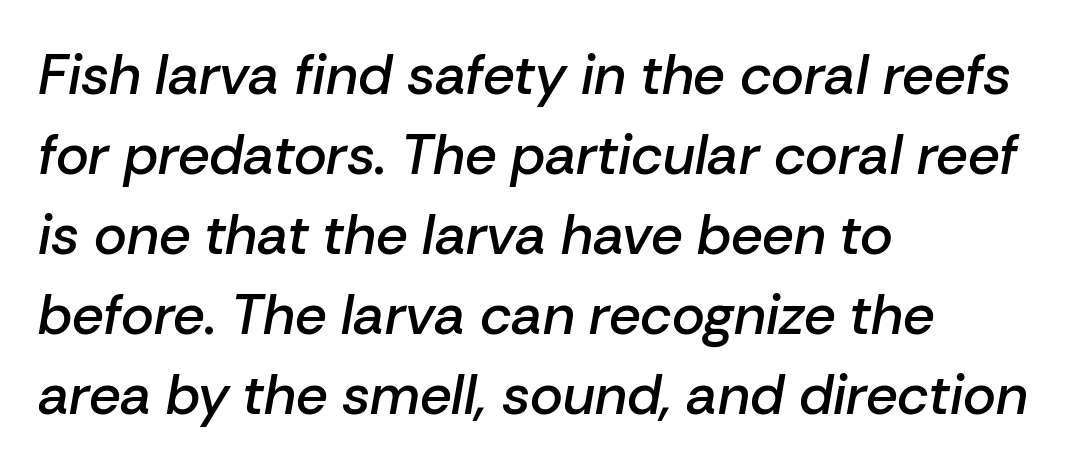
Q: Is the text bold? A: Semi-bold.
Q: Is the text italic (slanted)? A: Yes, it leans right by about 10 degrees.
Q: Is the text underlined? A: No.
Q: How is the paragraph aligned? A: Left-aligned.
Q: Is the spacing between letters normal or unusually wide? A: Normal.
Q: Is the spacing between lines tight, normal or loose? A: Normal.
Q: Width (condensed, normal, or wide)? A: Normal.
Q: Stroke contrast? A: Low.
Q: x-height? A: Medium.
Q: Monospaced? A: No.
